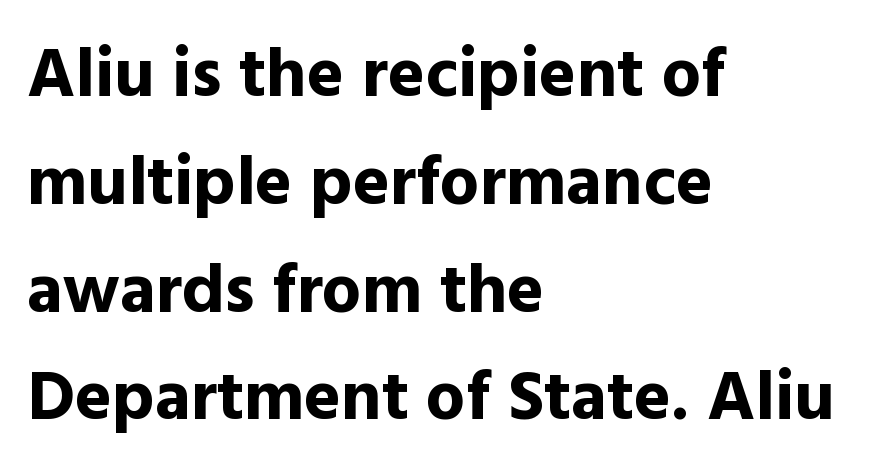
The image shows 70 px bold sans-serif type, upright; set left-aligned, normal line spacing (1.54x), normal letter spacing, not underlined; a medium x-height.
